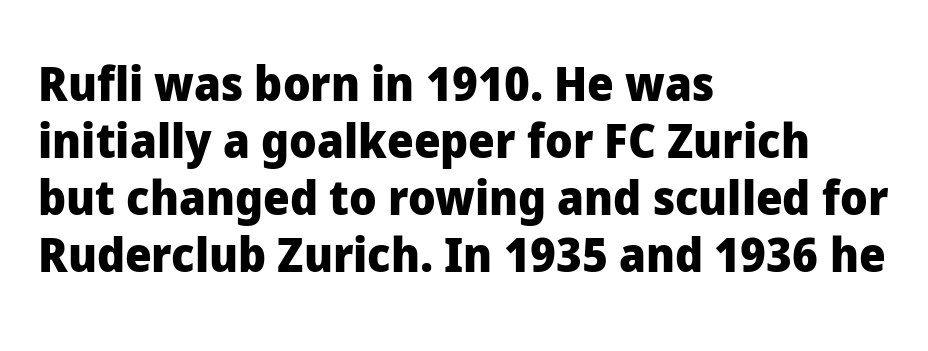
The image shows 47 px heavy sans-serif type, upright; set left-aligned, line spacing 1.21x, normal letter spacing, not underlined; low stroke contrast and a medium x-height.
